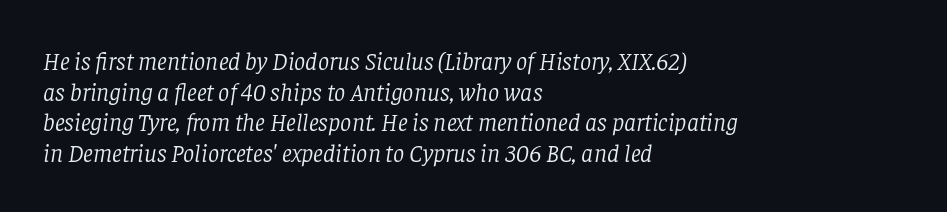
Q: Is the text bold? A: No.
Q: Is the text italic (slanted)? A: Yes, it leans right by about 8 degrees.
Q: Is the text underlined? A: No.
Q: How is the paragraph aligned? A: Left-aligned.
Q: Is the spacing between letters normal or unusually wide? A: Normal.
